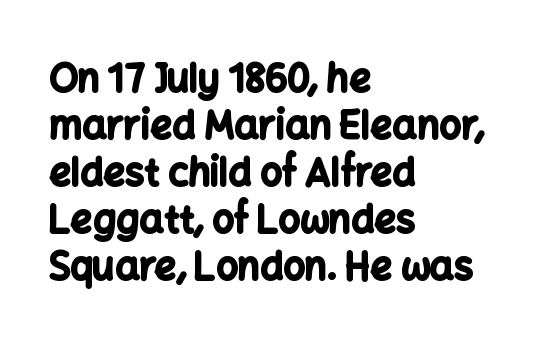
{"serif": "no", "italic": "no", "bold": "yes", "weight": "bold", "width": "normal", "stroke_contrast": "low", "x_height": "medium", "monospaced": "no", "underline": "no", "align": "left", "line_spacing_ratio": 1.24, "letter_spacing": "normal", "letter_spacing_em": 0.0, "glyph_px": 38}
